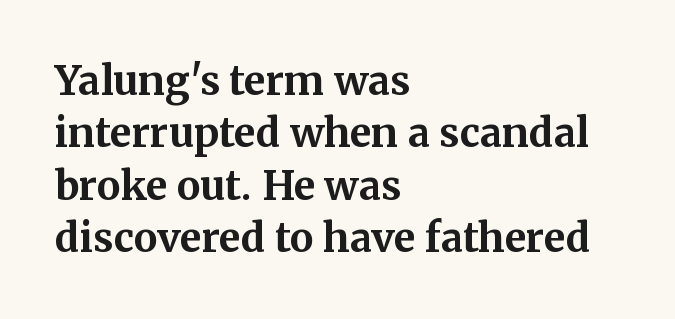
Vertically, the passage feels balanced, rows spaced as you'd expect. The rendering shows small feet on the letterforms — a serif design. This sample uses plain, unmodified letter spacing. Heavy-handed strokes throughout: this text is bold. Proportional: the letters do not fall into vertical columns.
